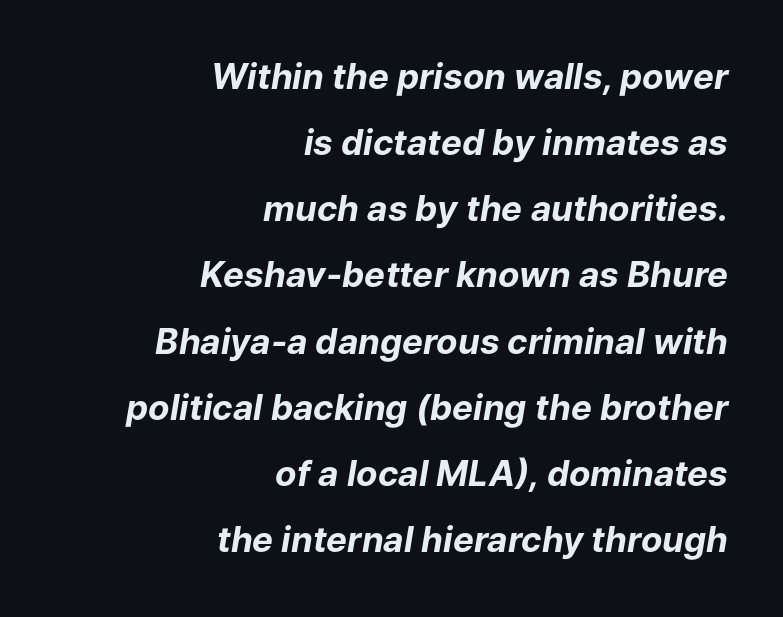
The image shows 35 px bold type, italic (leaning right); set right-aligned, line spacing 1.89x, normal letter spacing, not underlined; low stroke contrast and a medium x-height.
